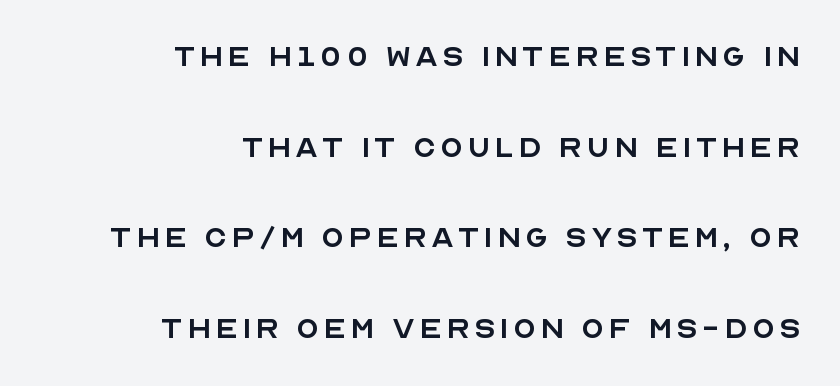
The image shows 37 px regular-weight sans-serif type, upright; set right-aligned, loose line spacing (2.45x), not underlined; a large x-height.
